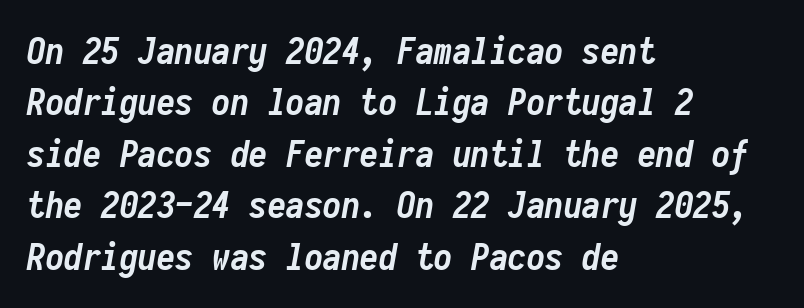
The image shows 37 px semibold, condensed type, italic (leaning right), monospaced; set left-aligned, normal line spacing (1.39x), normal letter spacing, not underlined; low stroke contrast and a medium x-height.
